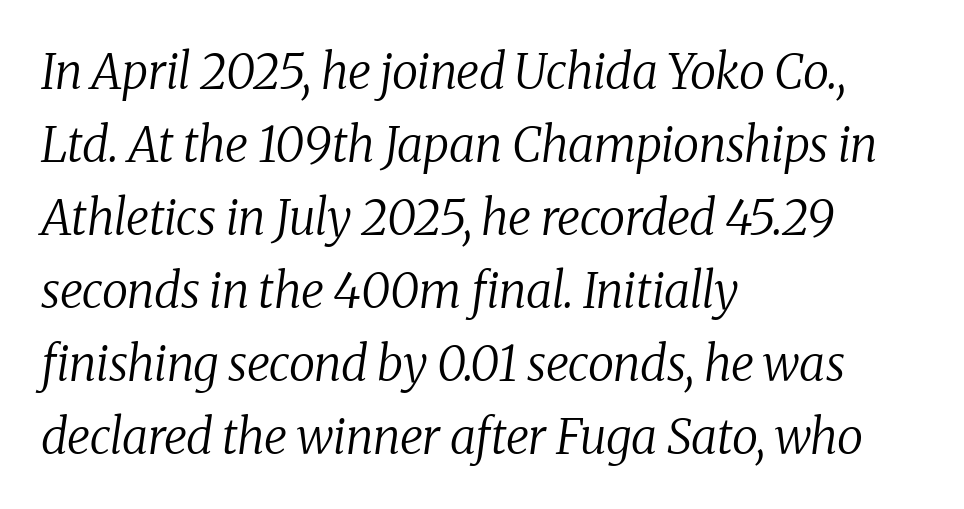
The image shows 48 px regular-weight serif type, italic (leaning right); set left-aligned, normal line spacing (1.52x), normal letter spacing, not underlined; medium stroke contrast and a medium x-height.
